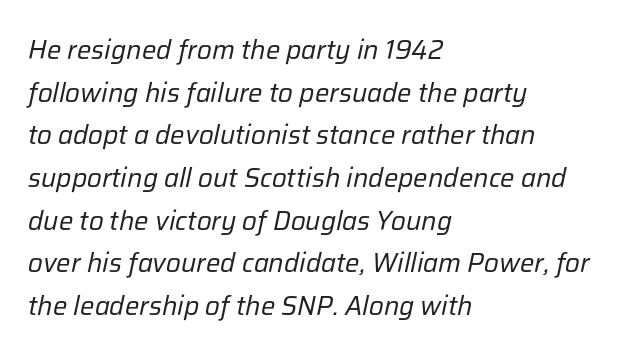
Any mark beneath the type? The region is blank. The lines sit at an ordinary, default distance from one another. This rendering leaves character spacing at its baseline value. A student would call this left alignment; a typographer would say flush left, rag right. Ink coverage per letter is moderate at most. Would a proofreader flag this as italicized? Yes.
